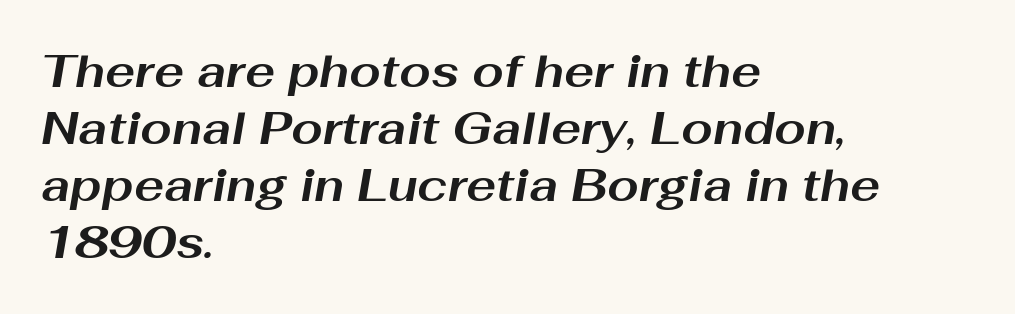
Q: Is the text bold? A: Yes.
Q: Is the text italic (slanted)? A: Yes, it leans right by about 10 degrees.
Q: Is the text underlined? A: No.
Q: How is the paragraph aligned? A: Left-aligned.
Q: Is the spacing between letters normal or unusually wide? A: Normal.
Q: Is the spacing between lines tight, normal or loose? A: Normal.
Q: Width (condensed, normal, or wide)? A: Wide.
Q: Stroke contrast? A: Medium.
Q: x-height? A: Medium.
Q: Monospaced? A: No.
